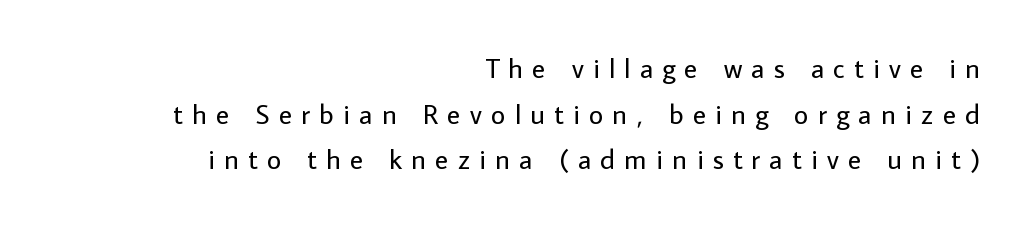
Q: Is the text bold? A: No.
Q: Is the text italic (slanted)? A: No, it is upright.
Q: Is the typeface a serif or a sans-serif typeface? A: Sans-serif.
Q: Is the text underlined? A: No.
Q: How is the paragraph aligned? A: Right-aligned.
Q: Is the spacing between letters normal or unusually wide? A: Unusually wide.
Q: Is the spacing between lines tight, normal or loose? A: Normal.
Q: Width (condensed, normal, or wide)? A: Normal.
Q: Stroke contrast? A: Low.
Q: x-height? A: Medium.
Q: Monospaced? A: No.
